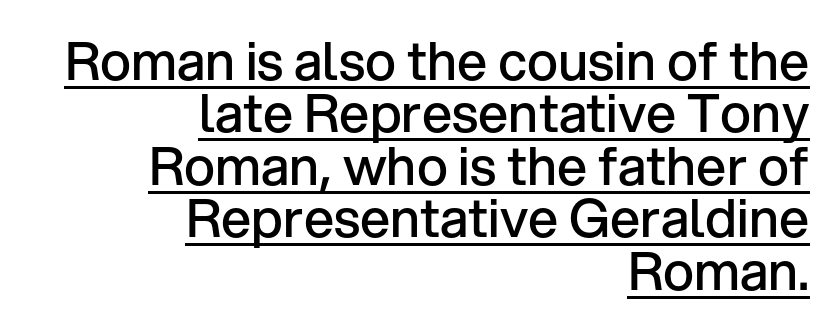
Compared with undecorated copy, this sample adds a rule below the words. A typesetter would call this leading minimal, almost set solid. The letters sit at their default tracking, neither squeezed nor spread. The text block is weighted toward the right margin, trailing off unevenly leftward. Check where the strokes stop: nothing finishes them off — pure sans.
